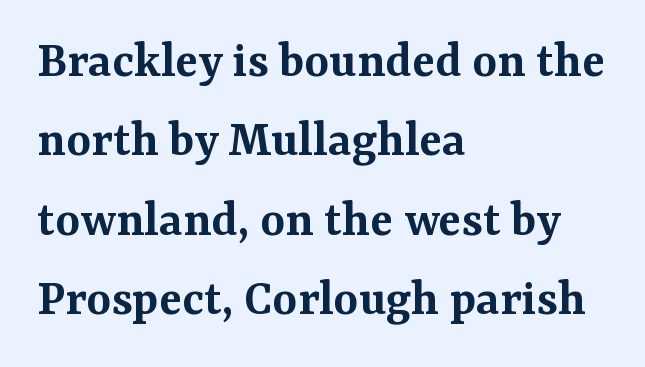
Notice how the stems are strictly vertical — no italics here. A typesetter would call this proportional, since set widths differ per character. Decoration check: the copy has no underline. A serif font was chosen for this passage.
